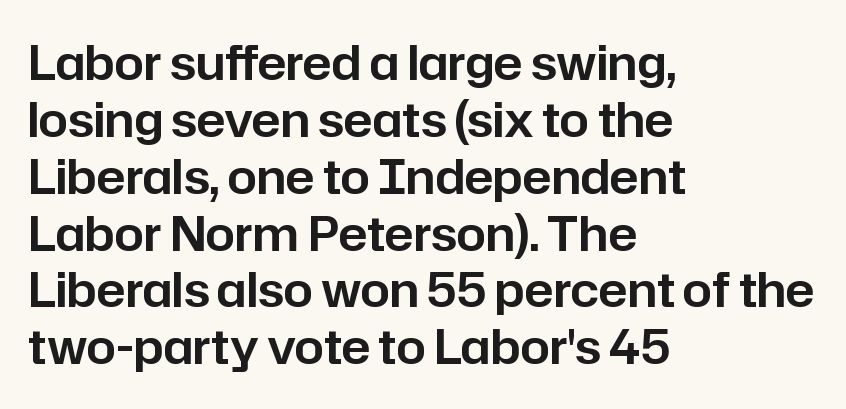
Type without underlining. Tracking value appears to be zero — textbook default spacing. The face used here is proportionally spaced, like ordinary book or web type. This sample uses an upright cut, with every glyph sitting square on the baseline.
